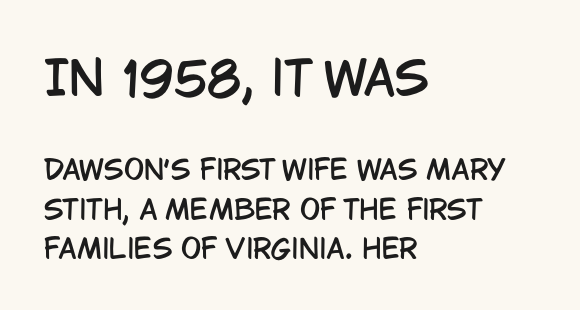
Q: Is the text italic (slanted)? A: No, it is upright.
Q: Is the typeface a serif or a sans-serif typeface? A: Sans-serif.
Q: Is the text underlined? A: No.
Q: How is the paragraph aligned? A: Left-aligned.
Q: Is the spacing between letters normal or unusually wide? A: Normal.
Q: Is the spacing between lines tight, normal or loose? A: Normal.
Q: Which block of text is set in a larger size, the first (top) or the second (bottom)? A: The first (top) one.
Q: Width (condensed, normal, or wide)? A: Condensed.
Q: Stroke contrast? A: Low.
Q: x-height? A: Large.
Q: Monospaced? A: No.
